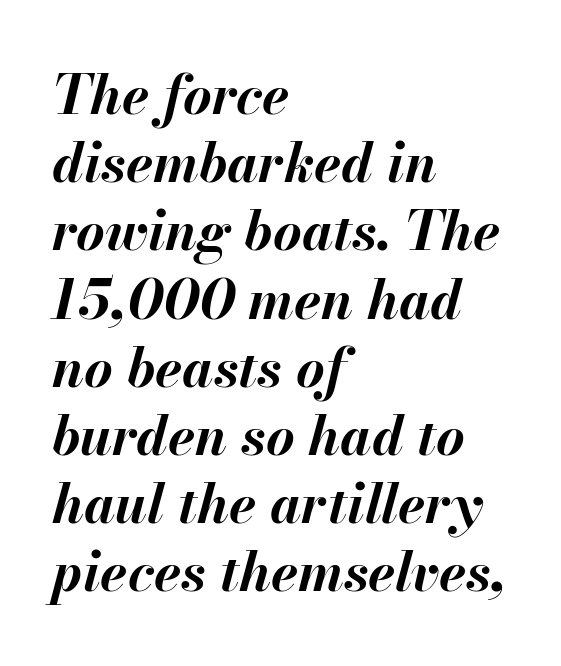
Does the copy run flush right? No — it runs flush left. This rendering leaves character spacing at its baseline value. The space directly below the letters is spotless. Set as a true bold cut, around the 700 mark.
